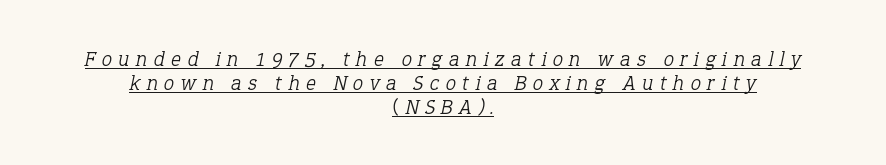
The image shows 21 px text type, italic (leaning right); set centered, tight line spacing (1.14x), unusually wide letter spacing (+0.32 em), underlined.
